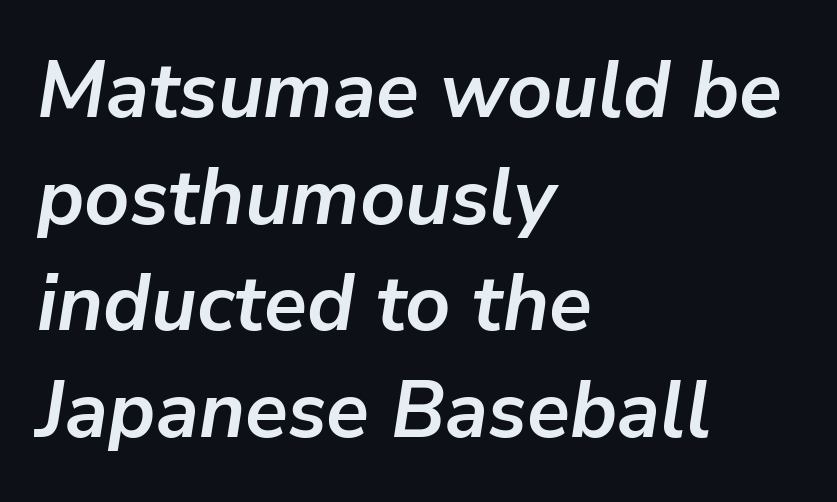
{"italic": "yes", "lean": "right", "slant_degrees": 9, "bold": "yes", "weight": "semibold", "width": "normal", "stroke_contrast": "low", "x_height": "medium", "monospaced": "no", "underline": "no", "align": "left", "line_spacing": "normal", "line_spacing_ratio": 1.35, "letter_spacing": "normal", "letter_spacing_em": 0.0, "glyph_px": 79}
